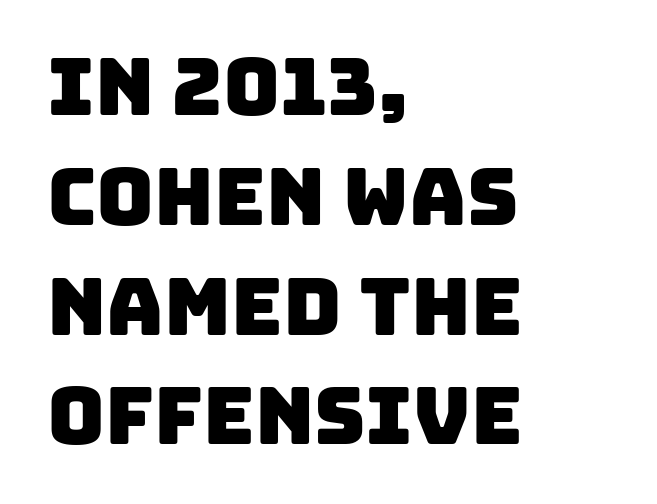
Look at the tracking — it's just the regular setting, nothing added. The paragraph shown leans on its left margin. Each new line begins a customary step beneath the previous one. The text was rendered using a sans face with plain stroke endings. Do the characters align in a grid? No, the font is proportional.
